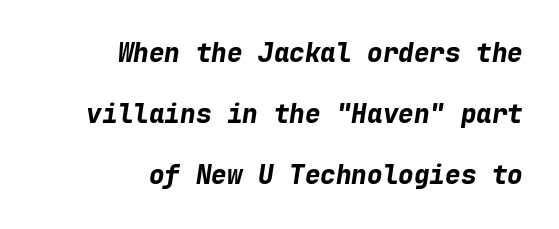
{"italic": "yes", "lean": "right", "slant_degrees": 9, "bold": "yes", "underline": "no", "align": "right", "line_spacing": "loose", "line_spacing_ratio": 2.35, "letter_spacing": "normal", "letter_spacing_em": 0.0, "glyph_px": 26}
